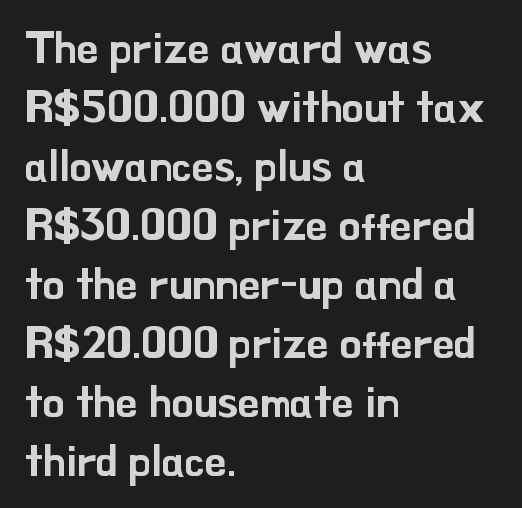
{"serif": "no", "italic": "no", "width": "normal", "stroke_contrast": "low", "x_height": "small", "monospaced": "no", "underline": "no", "align": "left", "line_spacing": "normal", "line_spacing_ratio": 1.34, "letter_spacing": "normal", "letter_spacing_em": 0.0, "glyph_px": 44}
